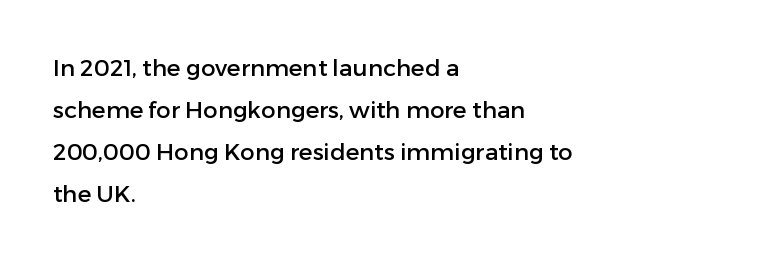
Q: Is the text italic (slanted)? A: No, it is upright.
Q: Is the text underlined? A: No.
Q: How is the paragraph aligned? A: Left-aligned.
Q: Is the spacing between letters normal or unusually wide? A: Normal.
